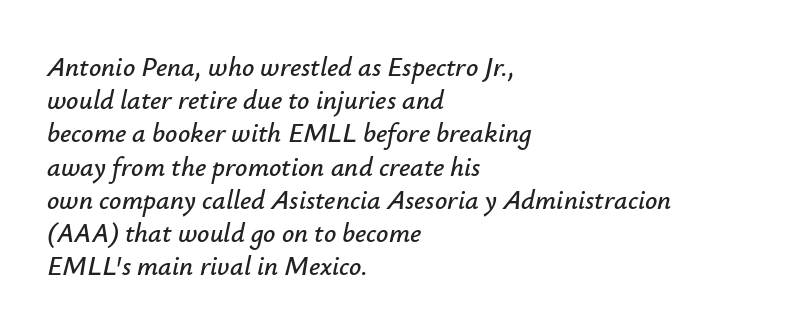
The image shows 27 px text type, italic (leaning right); set left-aligned, line spacing 1.23x, normal letter spacing, not underlined.
